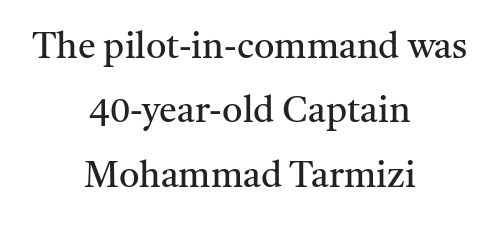
Does extra space separate the letters? No, they use regular spacing. Stems and bowls with no extra thickness — not bold. Typographically, this falls in the serif category. If you drew a line through each stem, it would be perfectly vertical. The foot of each line stays bare and open.
